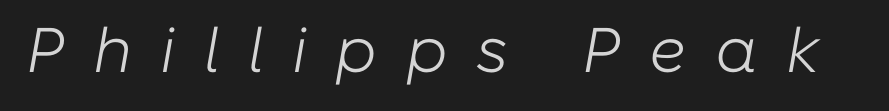
{"italic": "yes", "lean": "right", "slant_degrees": 10, "bold": "no", "weight": "light", "width": "normal", "stroke_contrast": "low", "x_height": "medium", "monospaced": "no", "underline": "no", "letter_spacing": "wide", "letter_spacing_em": 0.45, "glyph_px": 63}
